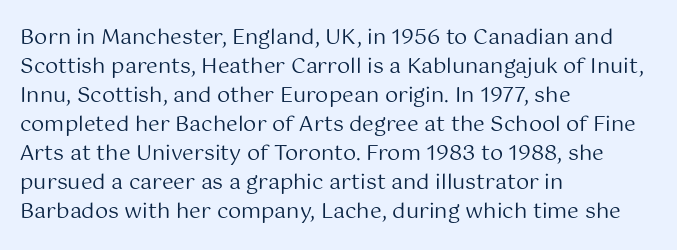
The image shows 21 px text type, upright; set left-aligned, normal line spacing (1.38x), normal letter spacing, not underlined.
